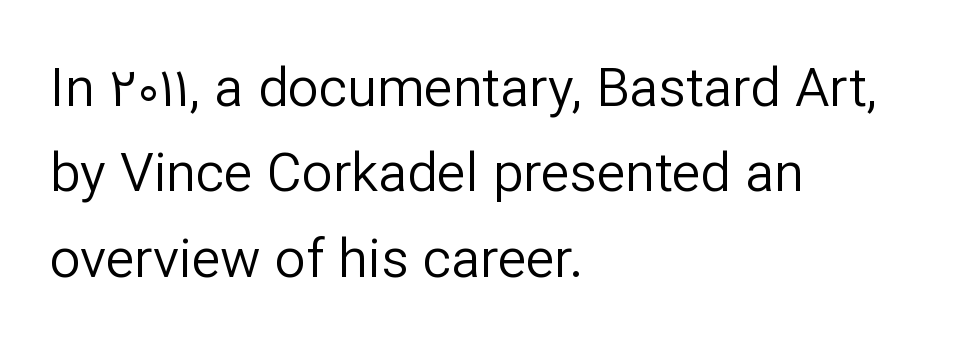
Q: Is the text bold? A: No.
Q: Is the text italic (slanted)? A: No, it is upright.
Q: Is the typeface a serif or a sans-serif typeface? A: Sans-serif.
Q: Is the text underlined? A: No.
Q: How is the paragraph aligned? A: Left-aligned.
Q: Is the spacing between letters normal or unusually wide? A: Normal.
Q: Is the spacing between lines tight, normal or loose? A: Normal.
Q: Width (condensed, normal, or wide)? A: Normal.
Q: Stroke contrast? A: Low.
Q: x-height? A: Medium.
Q: Monospaced? A: No.
